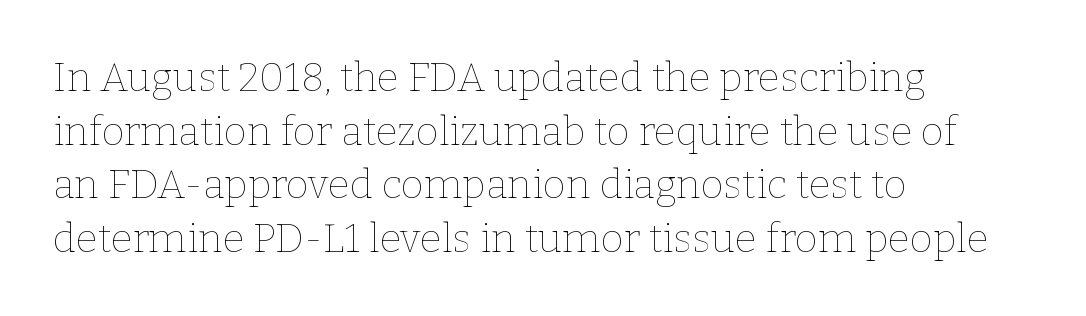
The image shows 40 px thin type, upright; set left-aligned, normal line spacing (1.34x), normal letter spacing, not underlined; low stroke contrast and a medium x-height.
